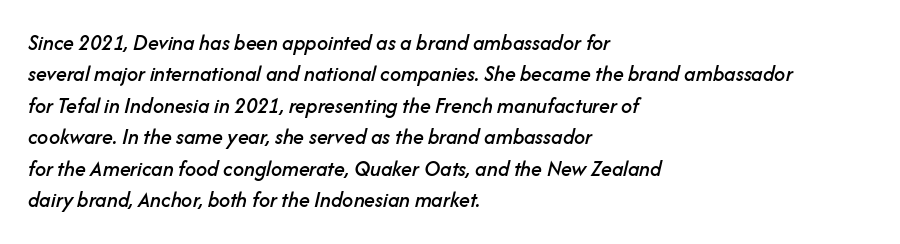
Q: Is the text italic (slanted)? A: Yes, it leans right by about 14 degrees.
Q: Is the text underlined? A: No.
Q: How is the paragraph aligned? A: Left-aligned.
Q: Is the spacing between letters normal or unusually wide? A: Normal.
Q: Is the spacing between lines tight, normal or loose? A: Normal.
